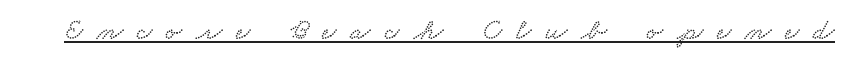
{"serif": "yes", "width": "wide", "stroke_contrast": "low", "x_height": "small", "monospaced": "no", "underline": "yes", "letter_spacing": "wide", "letter_spacing_em": 0.47, "glyph_px": 30}
